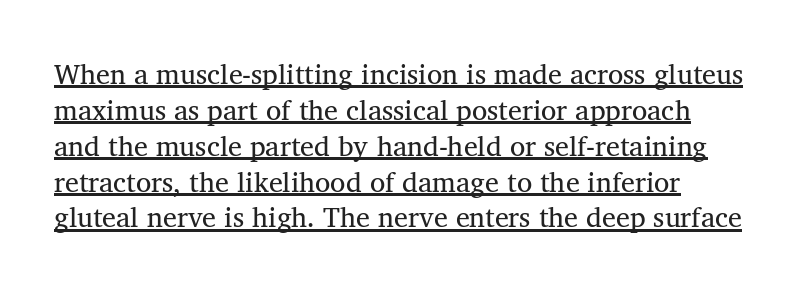
The string is rendered with underlining switched on. Note the varied advance widths — an 'i' is clearly narrower than an 'm'. Do the letters lean? They stand straight. The font is comparable to plain body text, perhaps lighter.
